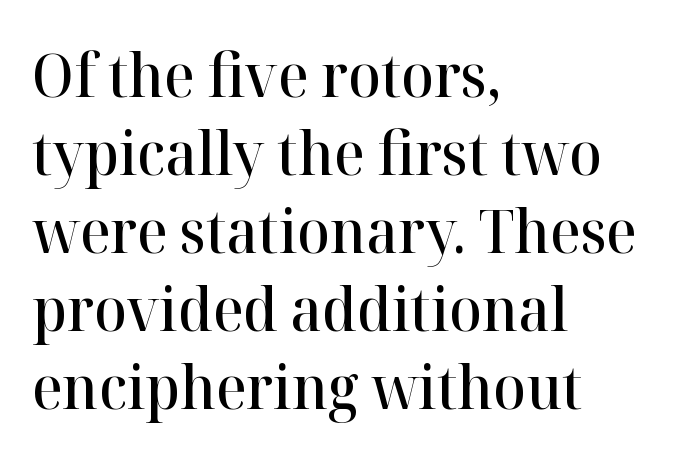
The image shows 60 px semibold serif type, upright; set left-aligned, normal line spacing (1.3x), normal letter spacing, not underlined; high stroke contrast and a medium x-height.
